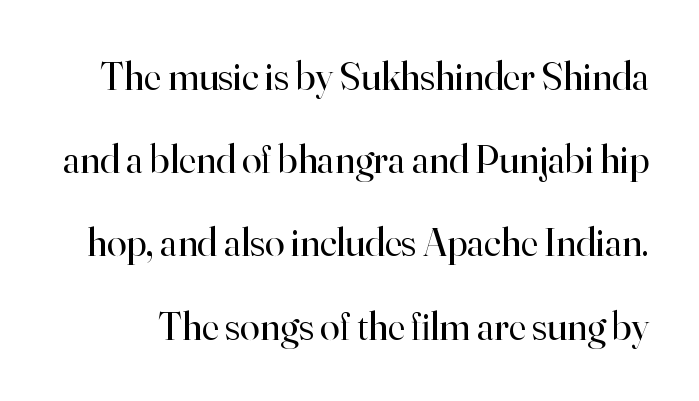
{"serif": "yes", "italic": "no", "bold": "no", "weight": "regular", "width": "normal", "stroke_contrast": "high", "x_height": "small", "monospaced": "no", "underline": "no", "line_spacing": "loose", "line_spacing_ratio": 2.08, "letter_spacing": "normal", "letter_spacing_em": 0.0, "glyph_px": 40}
